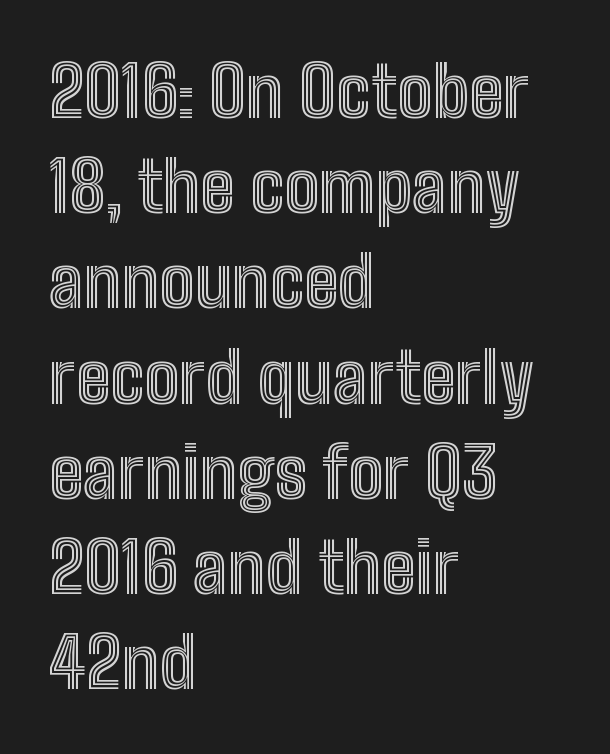
Q: Is the text italic (slanted)? A: No, it is upright.
Q: Is the text underlined? A: No.
Q: How is the paragraph aligned? A: Left-aligned.
Q: Is the spacing between letters normal or unusually wide? A: Normal.
Q: Is the spacing between lines tight, normal or loose? A: Normal.
Q: Width (condensed, normal, or wide)? A: Condensed.
Q: x-height? A: Medium.
Q: Monospaced? A: No.
